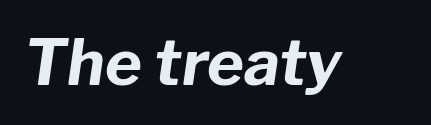
{"italic": "yes", "lean": "right", "slant_degrees": 8, "bold": "yes", "weight": "bold", "width": "normal", "stroke_contrast": "low", "x_height": "medium", "monospaced": "no", "underline": "no", "letter_spacing": "normal", "letter_spacing_em": 0.0, "glyph_px": 63}
